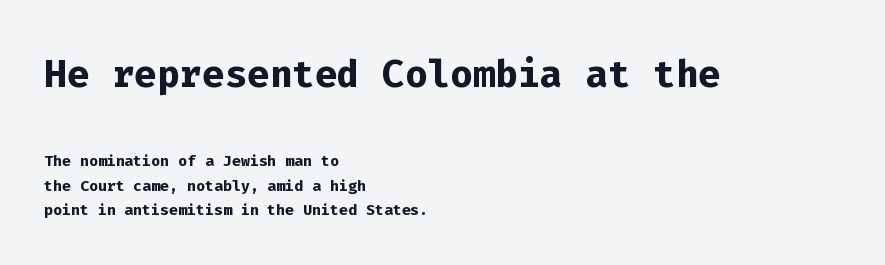
The face used here is monospaced, like something from a code editor. Words appear dense and cohesive because spacing is normal. Note: larger setting up top, smaller setting below. The font family rendered here belongs to the sans-serif group. The zone under the glyphs is completely vacant.
